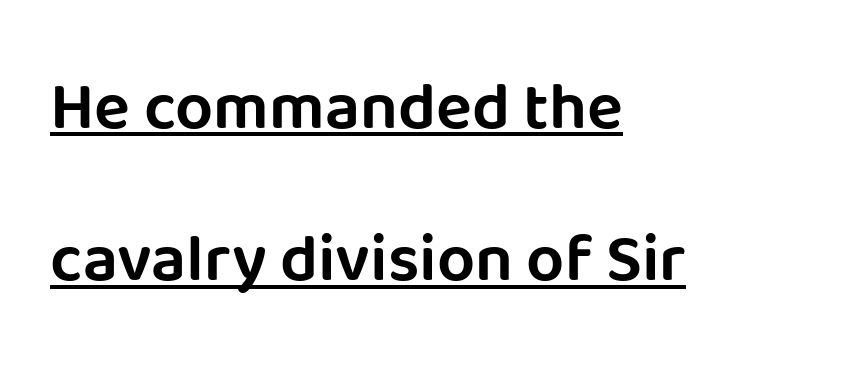
The font's upright variant was chosen for this text. Glyph-to-glyph distance matches everyday printed text. Caption: multi-line text, flush left, ragged right. What decoration does the sample have? An underline. Think of a printed novel: that variable character pitch is what you see here. Summary of vertical rhythm: relaxed, with wide interline spacing.
